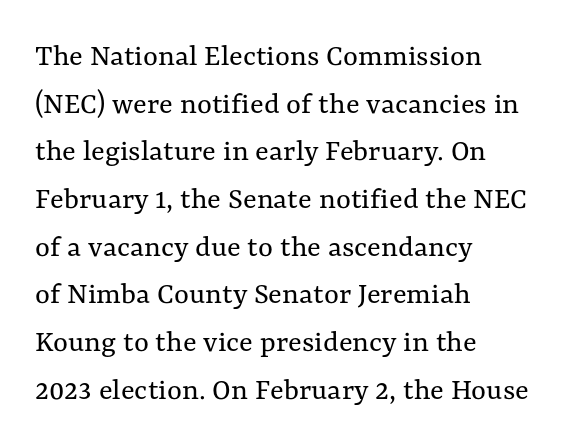
{"italic": "no", "bold": "no", "weight": "regular", "width": "normal", "stroke_contrast": "medium", "x_height": "medium", "monospaced": "no", "underline": "no", "align": "left", "line_spacing": "normal", "line_spacing_ratio": 1.49, "letter_spacing": "normal", "letter_spacing_em": 0.0, "glyph_px": 32}
